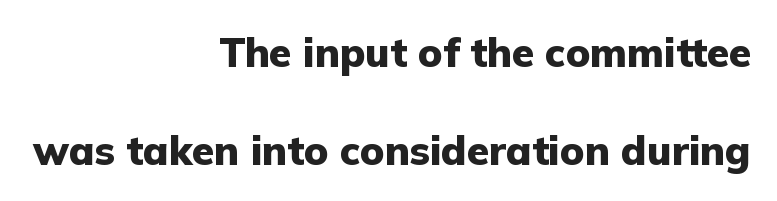
The image shows 40 px heavy sans-serif type, upright; set right-aligned, loose line spacing (2.45x), normal letter spacing, not underlined; low stroke contrast and a medium x-height.
